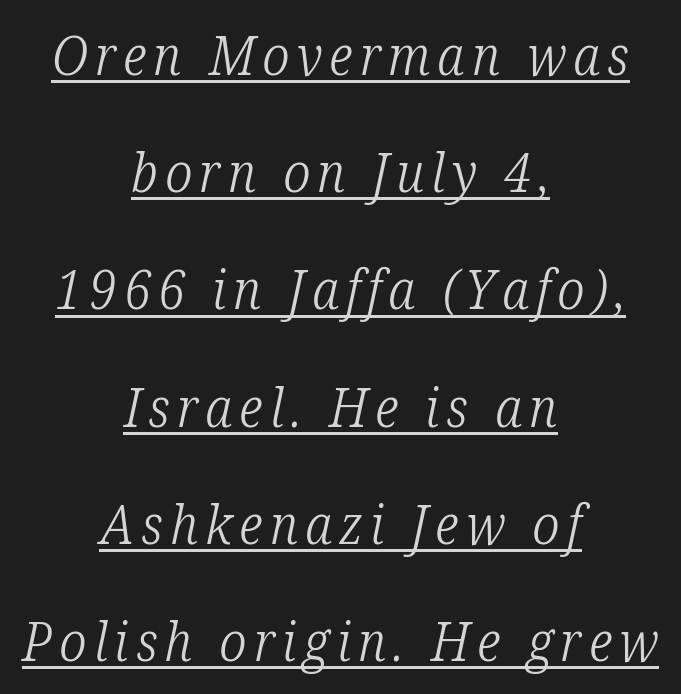
{"serif": "yes", "italic": "yes", "lean": "right", "slant_degrees": 12, "bold": "no", "weight": "light", "width": "condensed", "stroke_contrast": "low", "x_height": "medium", "monospaced": "no", "underline": "yes", "align": "center", "line_spacing": "loose", "line_spacing_ratio": 2.17, "glyph_px": 54}
